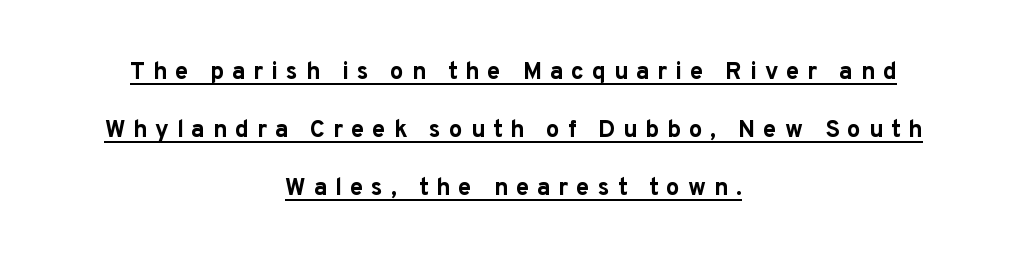
The typography opts for an upright posture over an oblique one. Glyph-to-glyph distance is far greater than everyday printed text. Loosely led — the rows are spread out. Centered paragraph, ragged on both sides.
